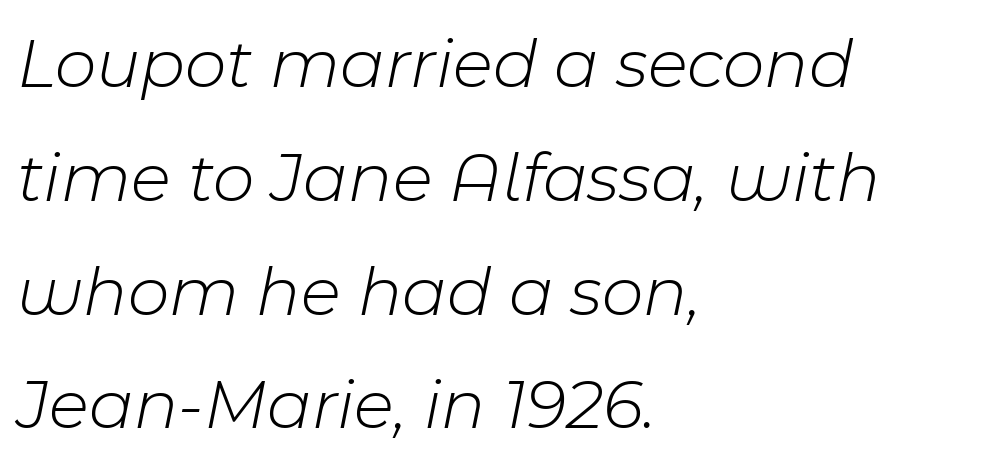
The image shows 72 px light type, italic (leaning right); set left-aligned, normal line spacing (1.58x), normal letter spacing, not underlined; low stroke contrast and a medium x-height.
